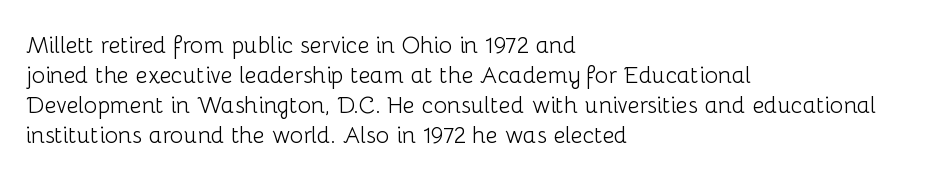
{"italic": "no", "bold": "no", "underline": "no", "align": "left", "line_spacing": "normal", "line_spacing_ratio": 1.31, "letter_spacing": "normal", "letter_spacing_em": 0.0, "glyph_px": 23}
